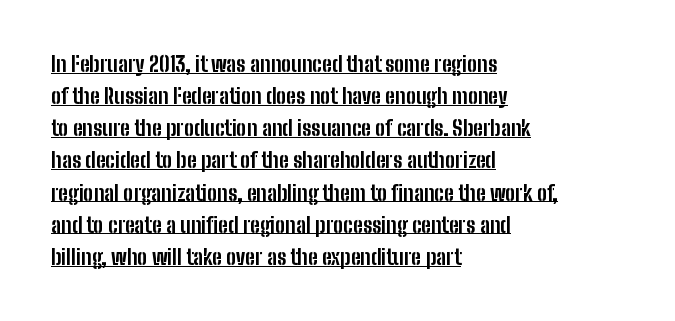
The image shows 21 px bold type, upright; set left-aligned, normal line spacing (1.53x), normal letter spacing, underlined.
